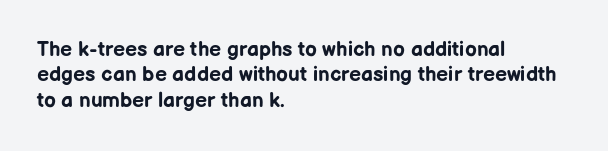
The image shows 21 px bold type, upright; set left-aligned, line spacing 1.21x, normal letter spacing, not underlined.
